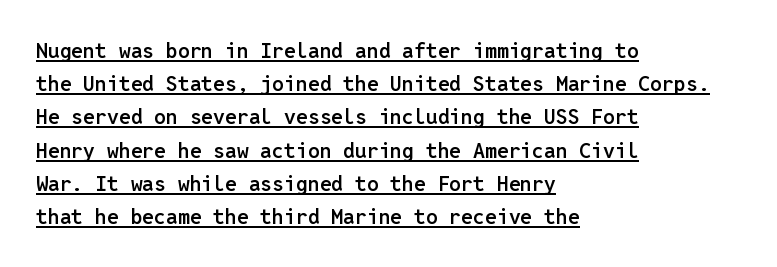
The image shows 21 px text type, upright; set left-aligned, normal line spacing (1.58x), normal letter spacing, underlined.
